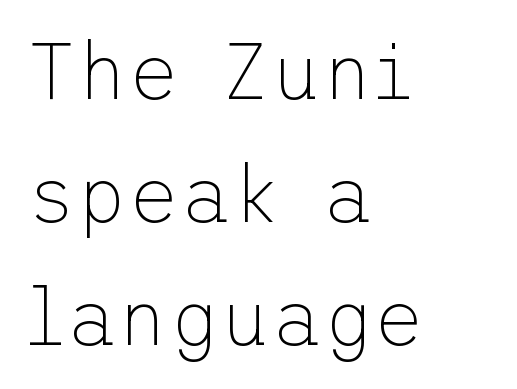
Q: Is the text bold? A: No.
Q: Is the text italic (slanted)? A: No, it is upright.
Q: Is the typeface a serif or a sans-serif typeface? A: Sans-serif.
Q: Is the text underlined? A: No.
Q: How is the paragraph aligned? A: Left-aligned.
Q: Is the spacing between letters normal or unusually wide? A: Normal.
Q: Is the spacing between lines tight, normal or loose? A: Normal.
Q: Width (condensed, normal, or wide)? A: Normal.
Q: Stroke contrast? A: Low.
Q: x-height? A: Medium.
